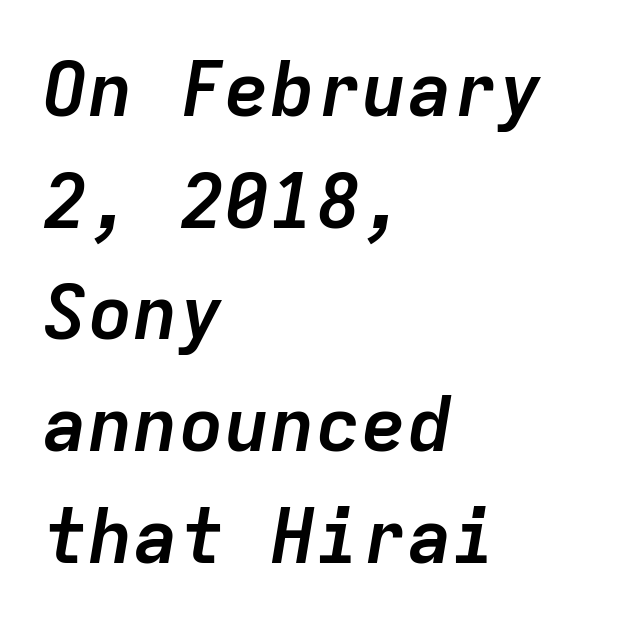
The image shows 76 px semibold type, italic (leaning right), monospaced; set left-aligned, normal line spacing (1.47x), normal letter spacing, not underlined; low stroke contrast and a medium x-height.
